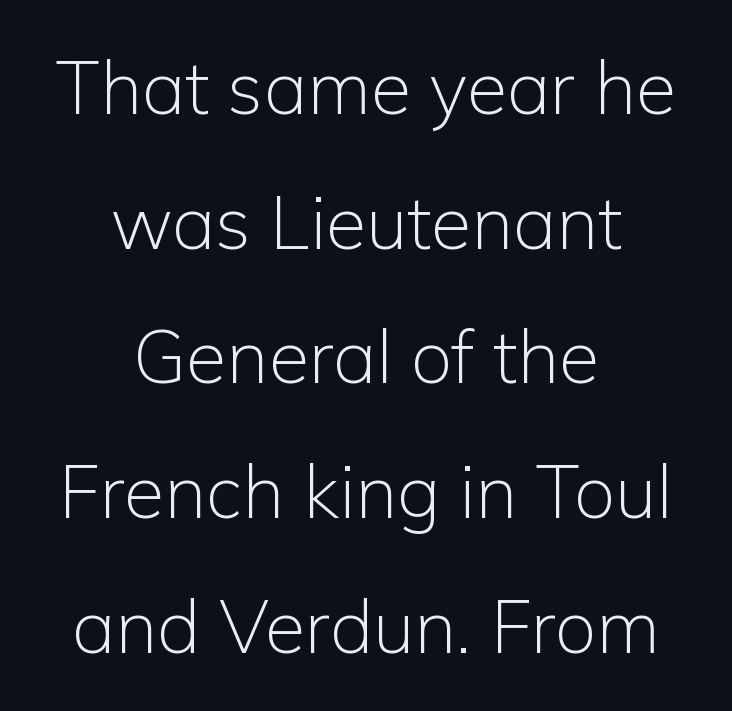
Q: Is the text bold? A: No.
Q: Is the text italic (slanted)? A: No, it is upright.
Q: Is the typeface a serif or a sans-serif typeface? A: Sans-serif.
Q: Is the text underlined? A: No.
Q: How is the paragraph aligned? A: Centered.
Q: Is the spacing between letters normal or unusually wide? A: Normal.
Q: Width (condensed, normal, or wide)? A: Normal.
Q: Stroke contrast? A: Low.
Q: x-height? A: Medium.
Q: Monospaced? A: No.
